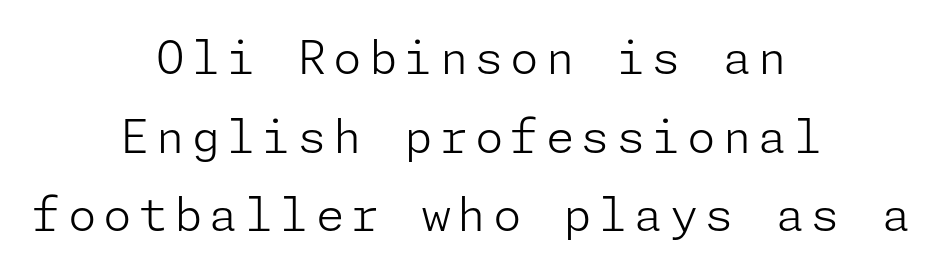
The face looks like a standard text weight, possibly lighter. Nothing sits at the stroke ends, so this counts as sans-serif. The axis of the letterforms is exactly vertical. The setting favours the middle, as headings and verse often do. Descenders hang freely into open space.
